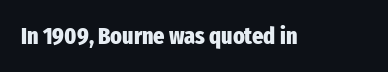
What stands out about the letter spacing? Nothing — it is the standard amount. Upright lettering throughout. Bold? Absolutely — the strokes are thick and heavy. The glyphs are unaccompanied by any horizontal stroke below them.
